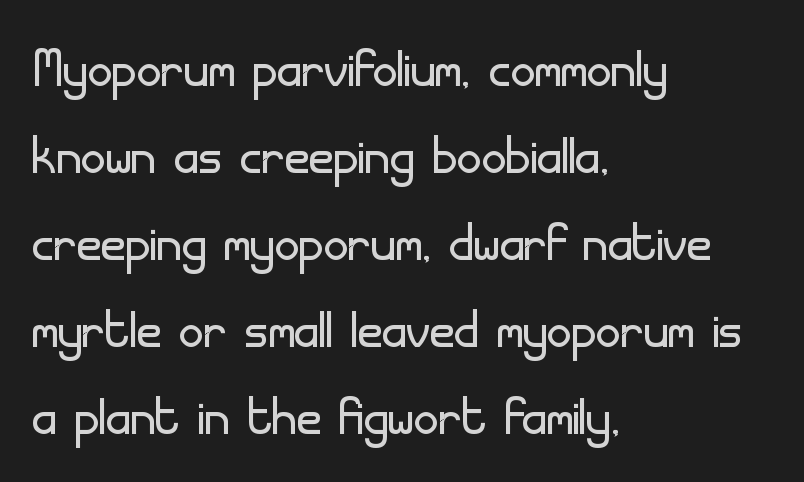
The image shows 68 px light sans-serif type, upright; set left-aligned, normal line spacing (1.28x), normal letter spacing, not underlined; low stroke contrast and a small x-height.
